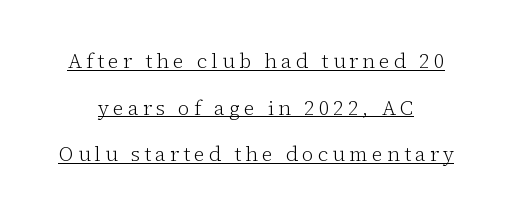
Q: Is the text bold? A: No.
Q: Is the text italic (slanted)? A: No, it is upright.
Q: Is the text underlined? A: Yes.
Q: How is the paragraph aligned? A: Centered.
Q: Is the spacing between lines tight, normal or loose? A: Loose.
